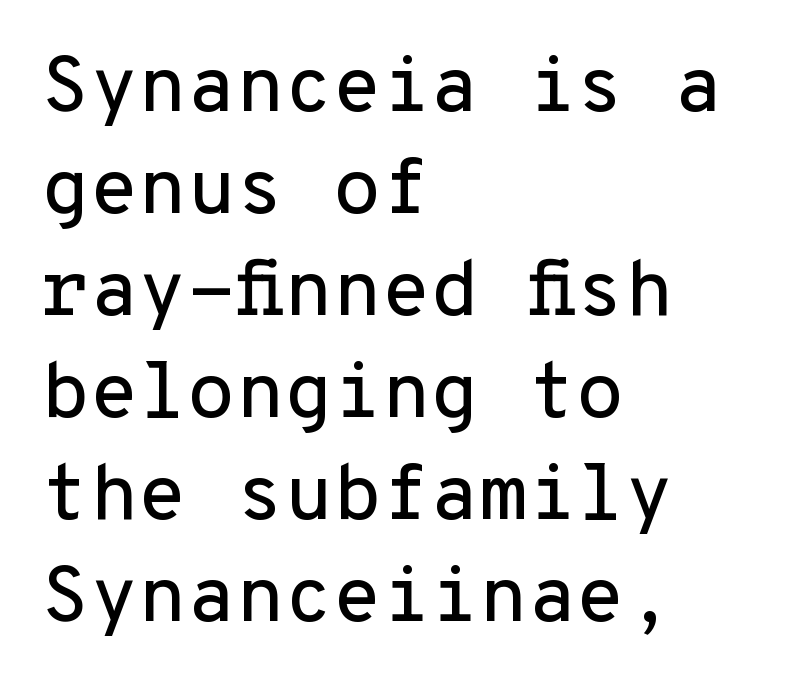
The lines in this sample share a left origin and differ only in where they stop. Words float on clear page, feet unadorned. The glyphs in this specimen are sans serif. A normal amount of white space separates one row of letters from the next. Is this a fixed-width face? Yes — each glyph sits in an identical cell. Ordinary non-slanted type is in use.
